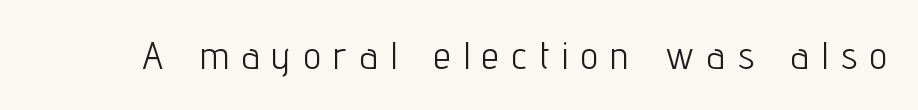
{"serif": "no", "italic": "no", "bold": "no", "weight": "light", "width": "condensed", "stroke_contrast": "low", "x_height": "medium", "monospaced": "no", "underline": "no", "letter_spacing": "wide", "letter_spacing_em": 0.34, "glyph_px": 39}
